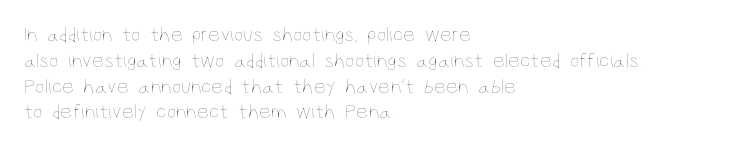
The image shows 21 px text type, upright; set left-aligned, line spacing 1.23x, normal letter spacing, not underlined.
